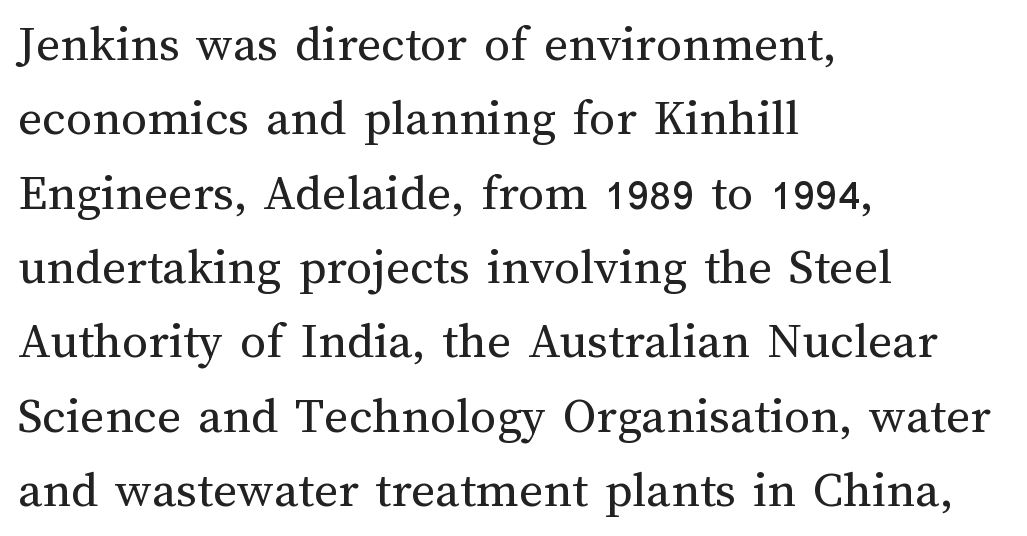
Q: Is the text bold? A: No.
Q: Is the text italic (slanted)? A: No, it is upright.
Q: Is the text underlined? A: No.
Q: How is the paragraph aligned? A: Left-aligned.
Q: Is the spacing between letters normal or unusually wide? A: Normal.
Q: Is the spacing between lines tight, normal or loose? A: Normal.
Q: Width (condensed, normal, or wide)? A: Normal.
Q: Stroke contrast? A: Medium.
Q: x-height? A: Medium.
Q: Monospaced? A: No.
